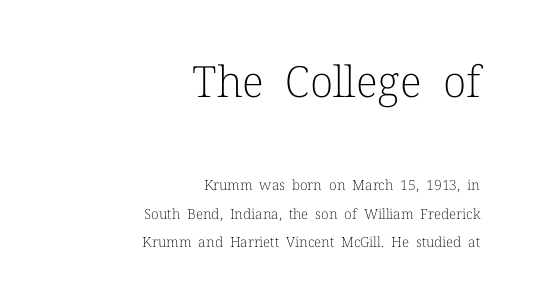
Words float on clear page, feet unadorned. Vertically, the passage feels expansive, rows floating well apart. The weight tops out at a normal text grade. A student would notice the top passage is typeset larger than what follows. What stands out about the letter spacing? Nothing — it is the standard amount.
